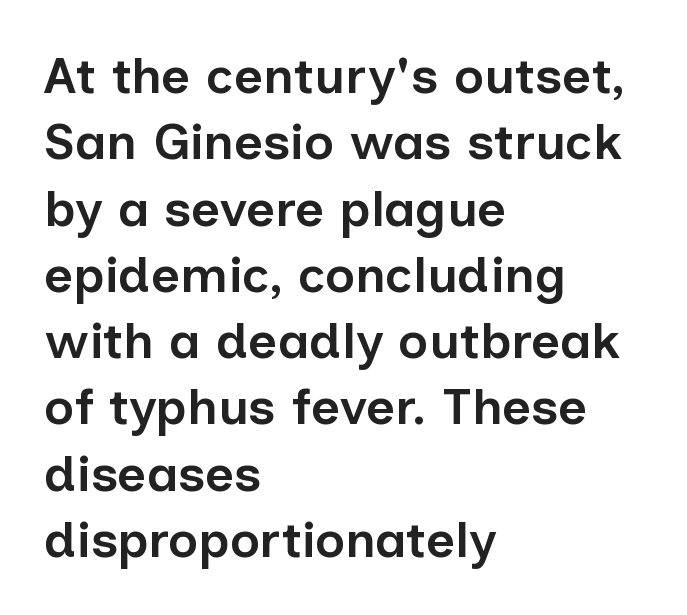
Lines of text with bare space underneath. Characters remain perfectly vertical along every line. Visually the block forms a straight wall on the left and a jagged coastline on the right. In terms of letterform style, serifs are entirely absent.
